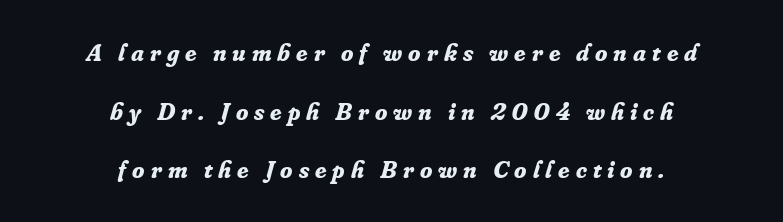
The image shows 25 px bold type, italic (leaning right); set centered, loose line spacing (2.35x), unusually wide letter spacing (+0.24 em), not underlined.
